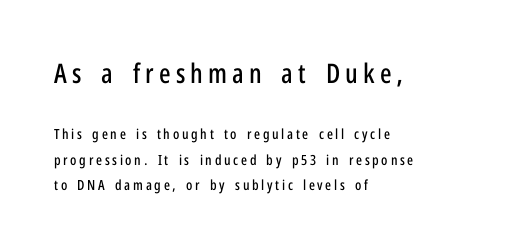
Q: Is the text italic (slanted)? A: No, it is upright.
Q: Is the text underlined? A: No.
Q: How is the paragraph aligned? A: Left-aligned.
Q: Which block of text is set in a larger size, the first (top) or the second (bottom)? A: The first (top) one.
